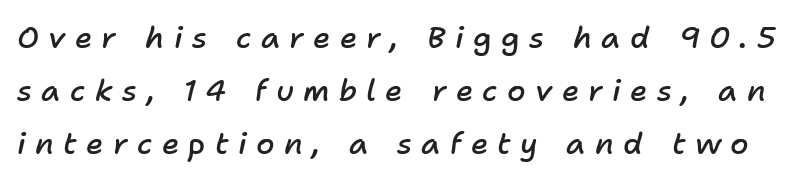
{"italic": "yes", "lean": "right", "slant_degrees": 11, "bold": "semi", "weight": "semibold", "width": "normal", "stroke_contrast": "low", "x_height": "medium", "monospaced": "no", "underline": "no", "line_spacing_ratio": 1.76, "letter_spacing": "wide", "letter_spacing_em": 0.31, "glyph_px": 30}
